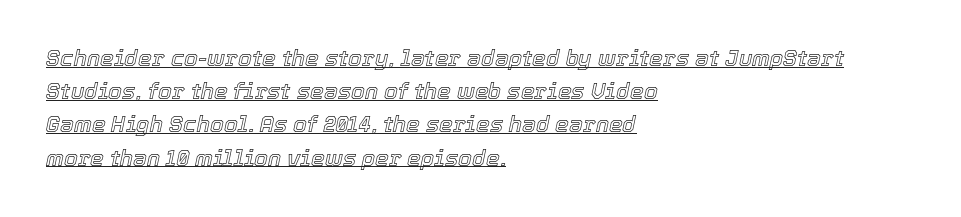
{"italic": "yes", "lean": "right", "slant_degrees": 12, "underline": "yes", "align": "left", "line_spacing": "normal", "line_spacing_ratio": 1.51, "letter_spacing": "normal", "letter_spacing_em": 0.0, "glyph_px": 22}
